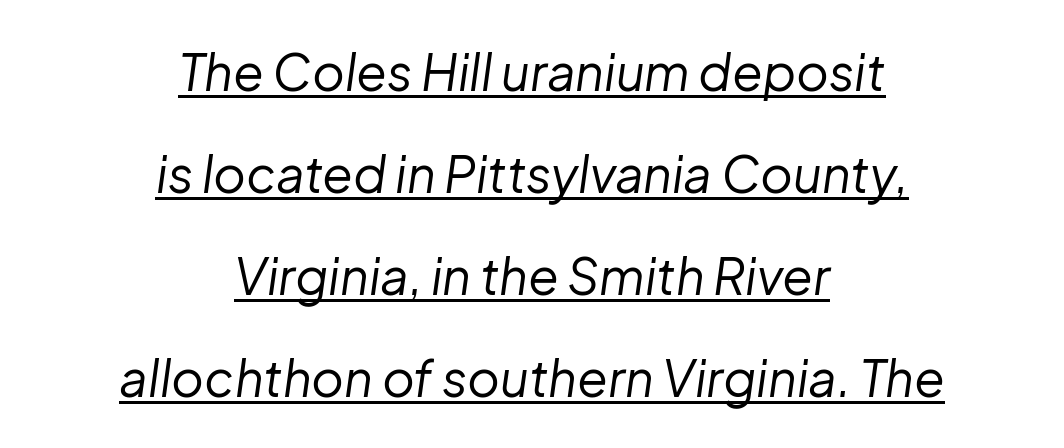
{"italic": "yes", "lean": "right", "slant_degrees": 8, "bold": "no", "weight": "regular", "width": "normal", "stroke_contrast": "low", "x_height": "medium", "monospaced": "no", "underline": "yes", "align": "center", "line_spacing": "loose", "line_spacing_ratio": 2.04, "letter_spacing": "normal", "letter_spacing_em": 0.0, "glyph_px": 50}
